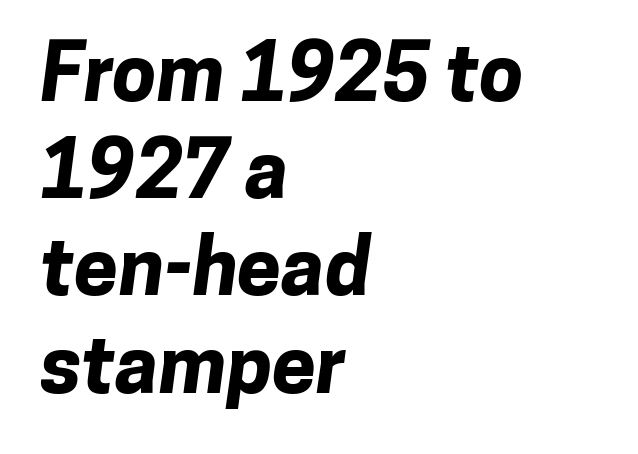
{"serif": "no", "bold": "yes", "weight": "bold", "width": "normal", "stroke_contrast": "low", "x_height": "medium", "monospaced": "no", "underline": "no", "align": "left", "line_spacing_ratio": 1.23, "letter_spacing": "normal", "letter_spacing_em": 0.0, "glyph_px": 79}
